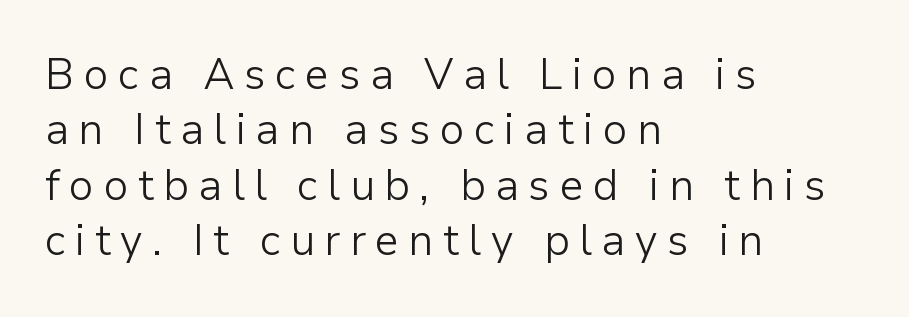
{"serif": "no", "italic": "no", "bold": "no", "weight": "light", "width": "normal", "stroke_contrast": "low", "x_height": "medium", "monospaced": "no", "underline": "no", "align": "left", "line_spacing": "normal", "line_spacing_ratio": 1.29, "letter_spacing": "wide", "letter_spacing_em": 0.22, "glyph_px": 43}
